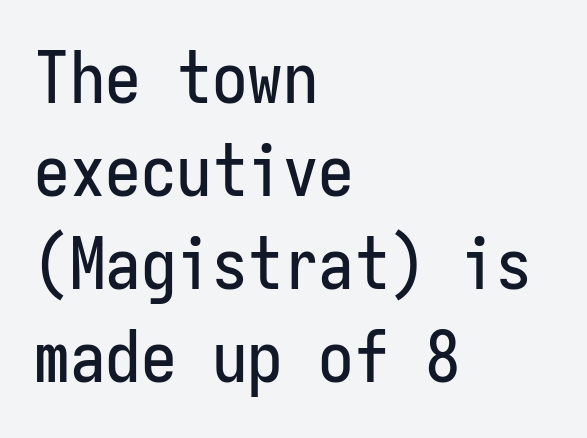
The image shows 71 px condensed sans-serif type, upright, monospaced; set left-aligned, normal line spacing (1.31x), normal letter spacing, not underlined; low stroke contrast and a medium x-height.
